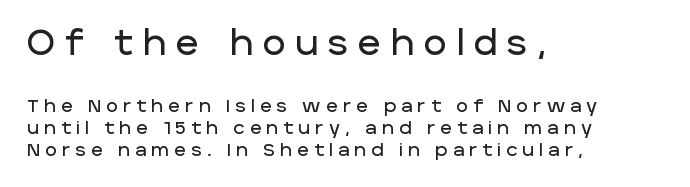
{"serif": "no", "italic": "no", "width": "normal", "stroke_contrast": "low", "x_height": "large", "monospaced": "no", "underline": "no", "align": "left", "line_spacing_ratio": 1.21, "letter_spacing": "wide", "letter_spacing_em": 0.29, "larger_block": "first", "size_ratio": 1.94, "glyph_px": 35}
